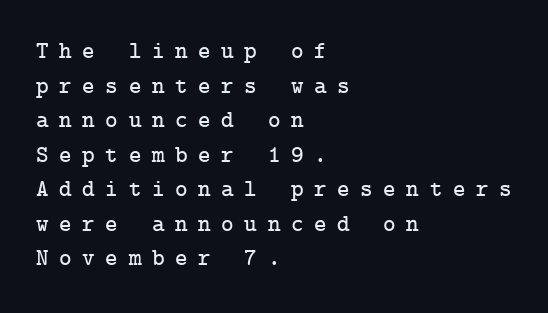
The image shows 24 px text type, upright; set left-aligned, normal line spacing (1.44x), unusually wide letter spacing (+0.44 em), not underlined.
